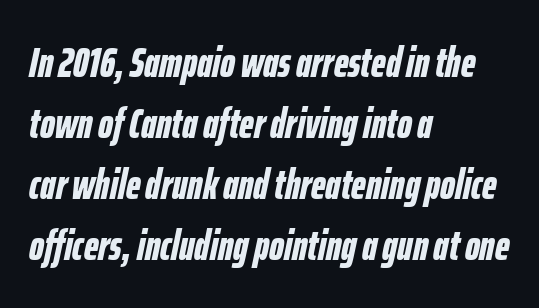
{"italic": "yes", "lean": "right", "slant_degrees": 12, "bold": "yes", "weight": "bold", "width": "condensed", "stroke_contrast": "low", "x_height": "medium", "monospaced": "no", "underline": "no", "align": "left", "line_spacing": "normal", "line_spacing_ratio": 1.45, "letter_spacing": "normal", "letter_spacing_em": 0.0, "glyph_px": 42}
